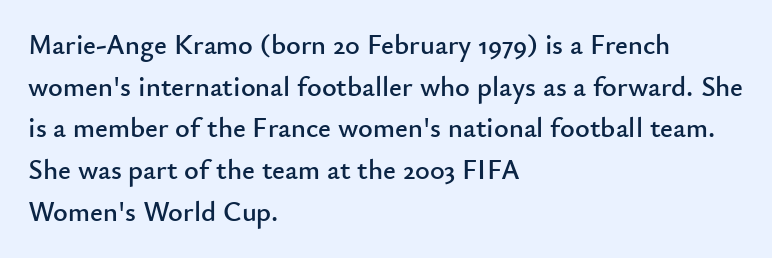
The specimen reads as upright at a glance. The words here are not underlined. Note: no serifs on the glyphs. The paragraph has a hard left edge and a soft right edge. You could call the tracking neutral — neither tight nor loose. One glance says typical: line gaps are just what's usual.
